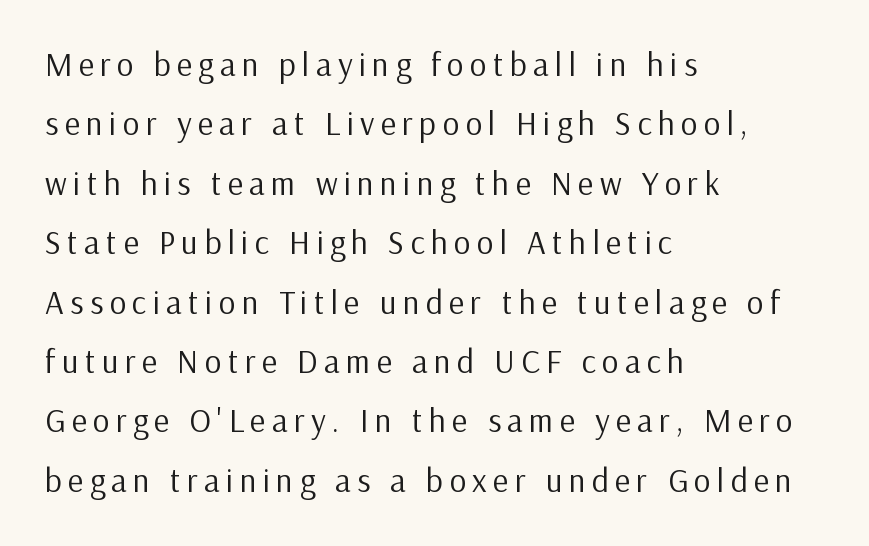
A typesetter would mark this as roman, not italic. Think of a printed novel: that variable character pitch is what you see here. The typesetter chose a ragged-right arrangement here. The typesetting does not lean heavy: it is not bold.
